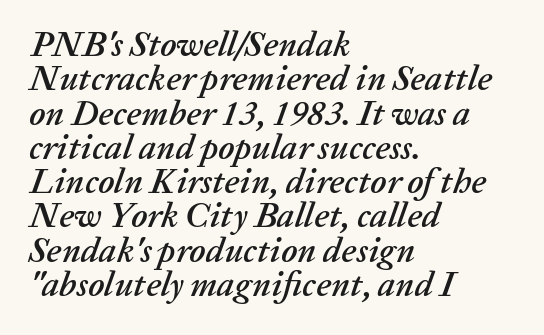
{"italic": "yes", "lean": "right", "slant_degrees": 20, "width": "normal", "stroke_contrast": "low", "x_height": "medium", "monospaced": "no", "underline": "no", "align": "left", "line_spacing": "tight", "line_spacing_ratio": 0.98, "letter_spacing": "normal", "letter_spacing_em": 0.0, "glyph_px": 35}
